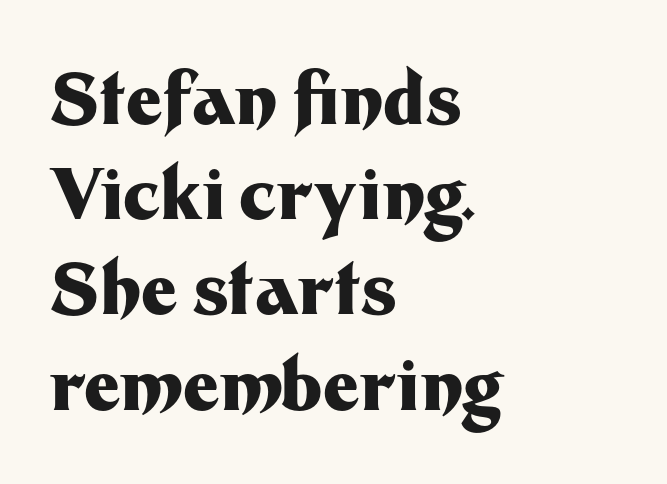
The image shows 70 px heavy sans-serif type, upright; set left-aligned, normal line spacing (1.36x), normal letter spacing, not underlined; medium stroke contrast and a medium x-height.
